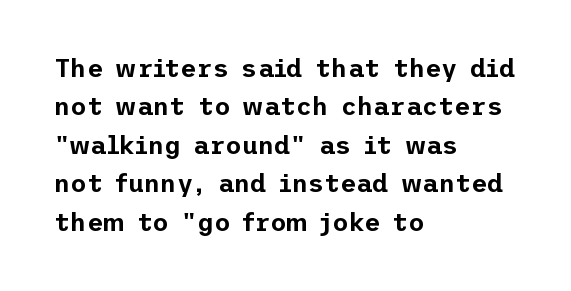
The image shows 25 px text type, upright; set left-aligned, normal line spacing (1.54x), normal letter spacing, not underlined.
